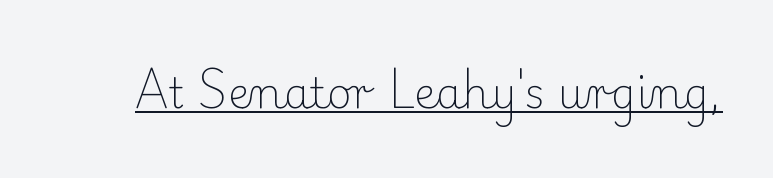
{"serif": "yes", "italic": "no", "bold": "no", "weight": "light", "width": "normal", "stroke_contrast": "low", "x_height": "small", "monospaced": "no", "underline": "yes", "letter_spacing": "normal", "letter_spacing_em": 0.0, "glyph_px": 42}
